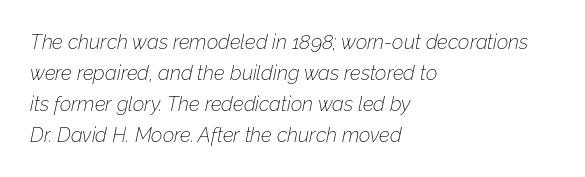
Q: Is the text bold? A: No.
Q: Is the text italic (slanted)? A: Yes, it leans right by about 12 degrees.
Q: Is the text underlined? A: No.
Q: How is the paragraph aligned? A: Left-aligned.
Q: Is the spacing between letters normal or unusually wide? A: Normal.
Q: Is the spacing between lines tight, normal or loose? A: Normal.
